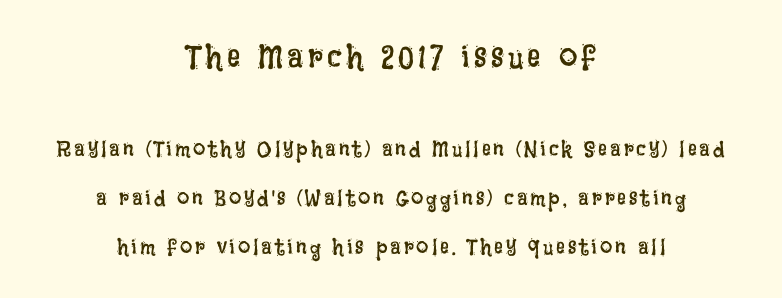
{"italic": "no", "bold": "no", "weight": "regular", "width": "condensed", "stroke_contrast": "low", "x_height": "large", "monospaced": "no", "underline": "no", "align": "center", "line_spacing": "loose", "line_spacing_ratio": 2.21, "larger_block": "first", "size_ratio": 1.5, "glyph_px": 33}
